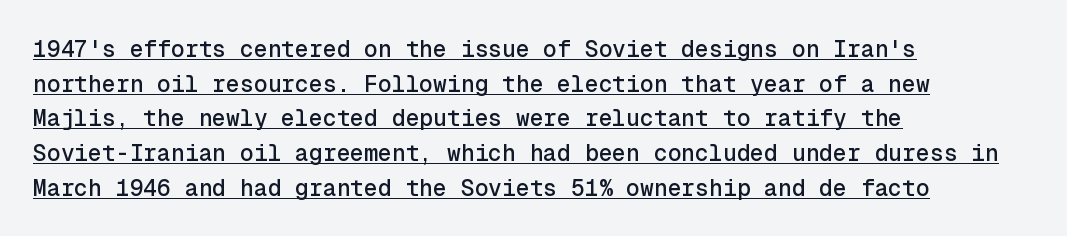
Notice how the passage keeps a crisp vertical edge on the left only. The vertical gap from one line to the next is medium. Posture: straight, roman, zero tilt. The typesetter has applied underlining to the passage shown. What stands out about the letter spacing? Nothing — it is the standard amount.
